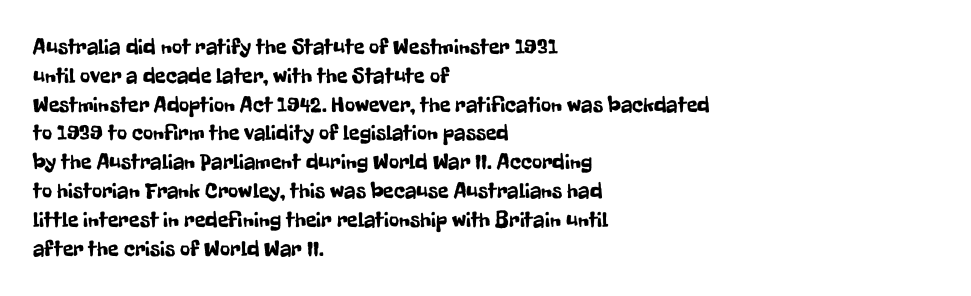
Q: Is the text italic (slanted)? A: No, it is upright.
Q: Is the text underlined? A: No.
Q: How is the paragraph aligned? A: Left-aligned.
Q: Is the spacing between letters normal or unusually wide? A: Normal.
Q: Is the spacing between lines tight, normal or loose? A: Normal.
